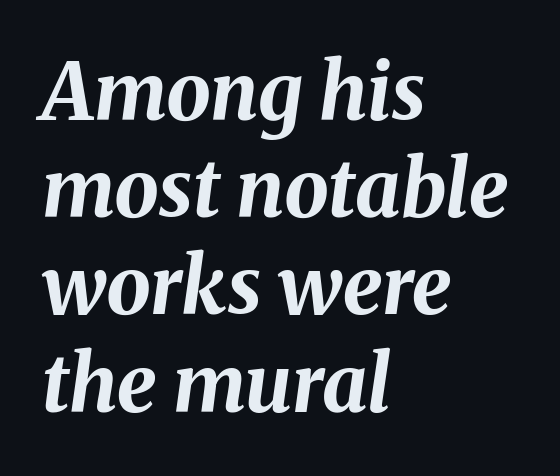
Each line starts at the same left margin while the right side varies. A typesetter would call this proportional, since set widths differ per character. Characters are canted at an angle relative to the baseline's perpendicular. The rendering uses a bold face; every stroke is thick and dark. The space directly below the letters is spotless. The tracking reads as untouched default to a designer's eye.
